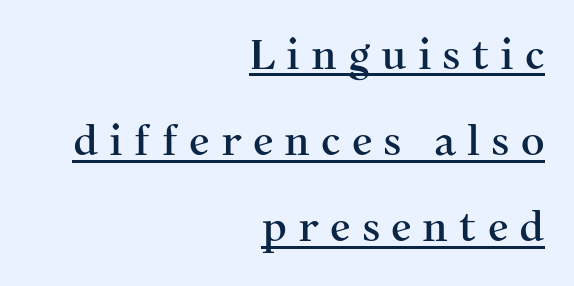
Q: Is the text italic (slanted)? A: No, it is upright.
Q: Is the typeface a serif or a sans-serif typeface? A: Serif.
Q: Is the text underlined? A: Yes.
Q: How is the paragraph aligned? A: Right-aligned.
Q: Is the spacing between letters normal or unusually wide? A: Unusually wide.
Q: Is the spacing between lines tight, normal or loose? A: Loose.
Q: Width (condensed, normal, or wide)? A: Normal.
Q: Stroke contrast? A: Medium.
Q: x-height? A: Medium.
Q: Monospaced? A: No.
